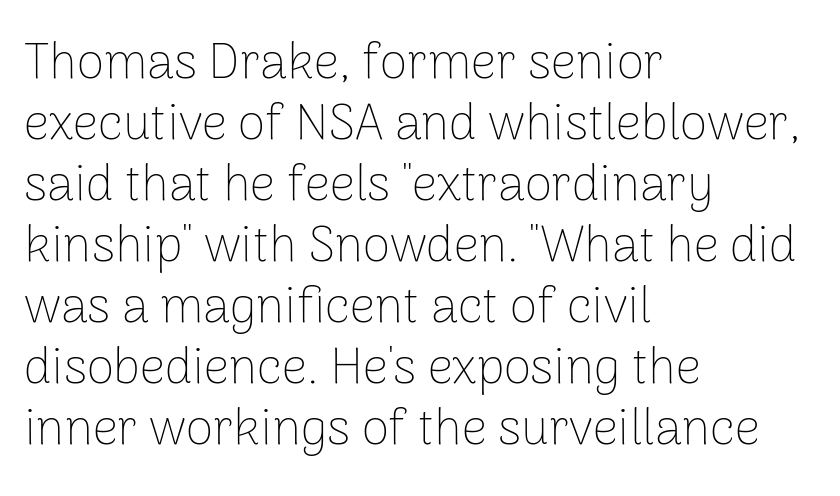
Lines of text with bare space underneath. Think standard paragraph weight, or any step lighter than that. Does the copy run flush right? No — it runs flush left. The lettering holds an erect, upright posture throughout. Think of a printed novel: that variable character pitch is what you see here. Inter-character spacing is left at the font's built-in metrics.
